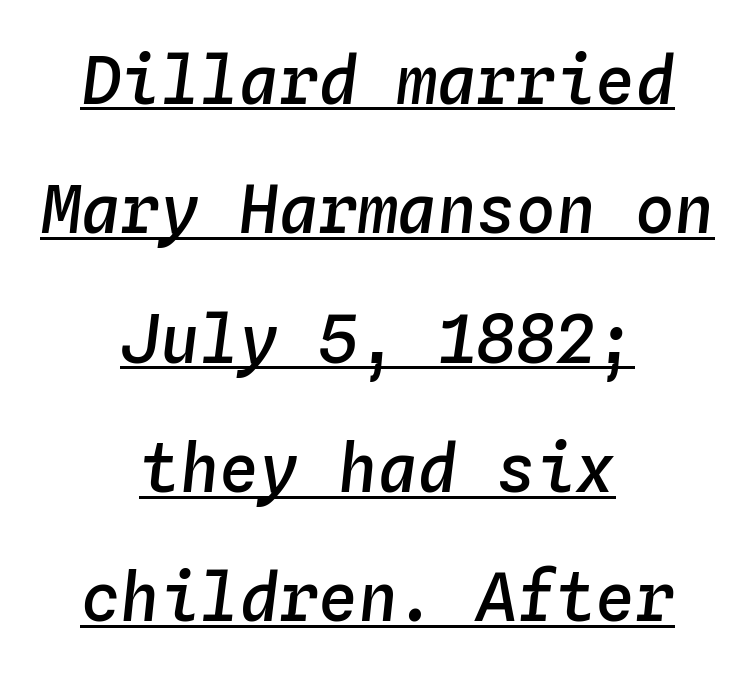
{"italic": "yes", "lean": "right", "slant_degrees": 4, "bold": "semi", "weight": "semibold", "width": "normal", "stroke_contrast": "low", "x_height": "medium", "monospaced": "yes", "underline": "yes", "align": "center", "line_spacing": "loose", "line_spacing_ratio": 1.96, "letter_spacing": "normal", "letter_spacing_em": 0.0, "glyph_px": 66}
